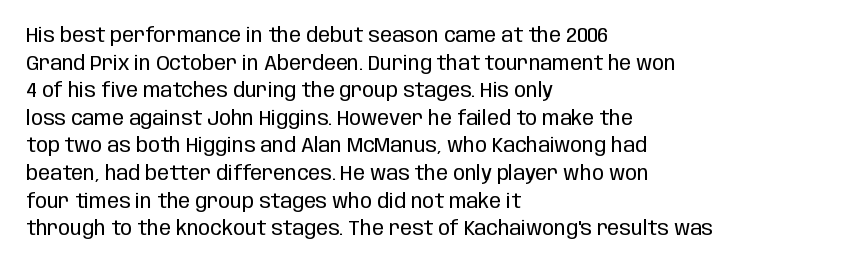
This rendering leaves character spacing at its baseline value. These lines stack with their left ends in a neat column. Reading down the column, the eye jumps a familiar distance to each next line. Stroke mass is kept to a normal reading level or below. Unlike italic type, these characters show no tilt at all. No word sits above an underline.
